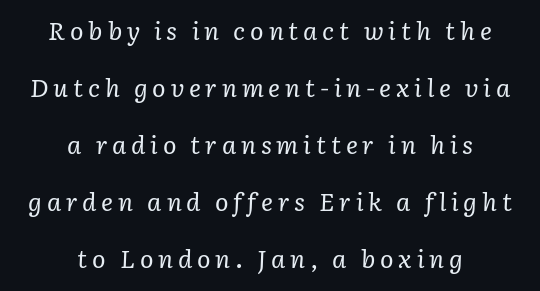
The image shows 25 px text type, italic (leaning right); set centered, loose line spacing (2.28x), not underlined.
